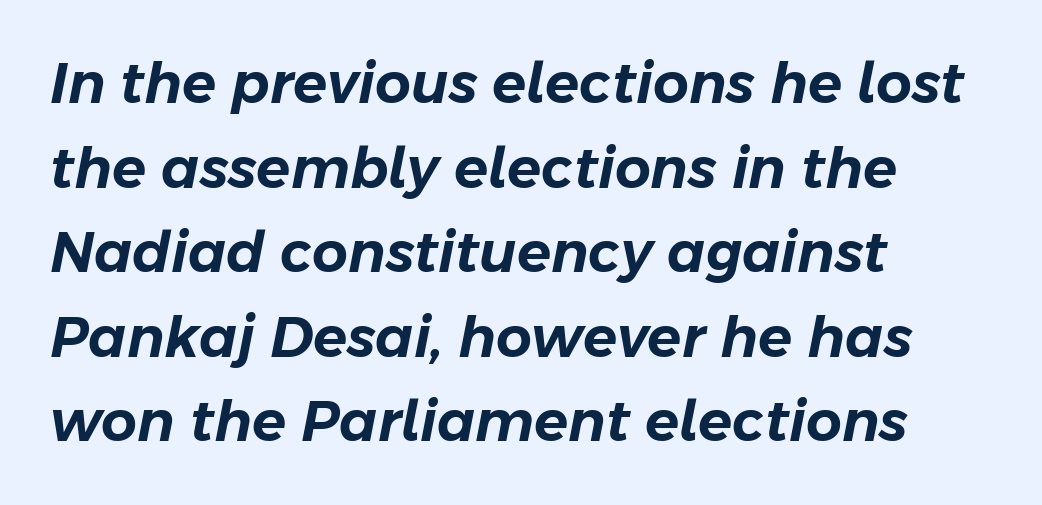
One glance says typical: line gaps are just what's usual. Tall strokes in this sample are angled rather than plumb. A typesetter would call this proportional, since set widths differ per character. The lines in this sample share a left origin and differ only in where they stop. Check the space under the baseline: it is left empty.
